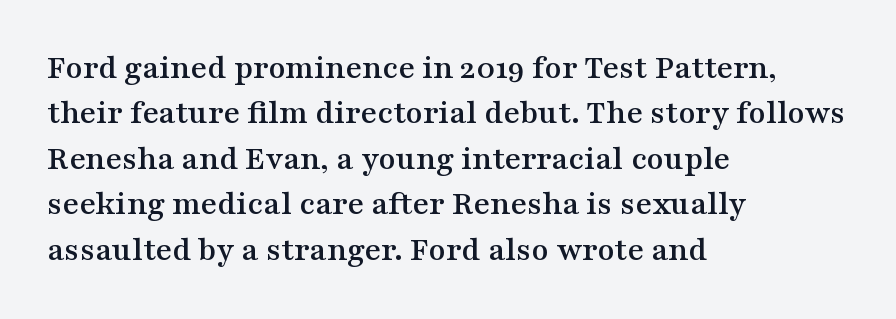
The image shows 35 px wide serif type, upright; set left-aligned, normal line spacing (1.3x), normal letter spacing, not underlined; medium stroke contrast and a medium x-height.
